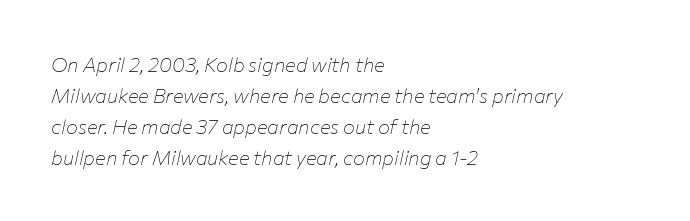
The image shows 20 px text type, italic (leaning right); set left-aligned, normal line spacing (1.55x), normal letter spacing, not underlined.
